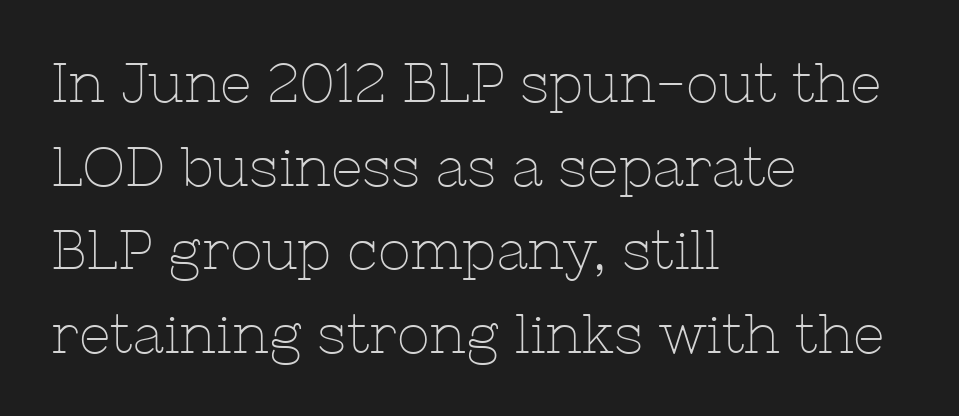
{"serif": "yes", "italic": "no", "bold": "no", "weight": "thin", "width": "normal", "stroke_contrast": "low", "x_height": "medium", "monospaced": "no", "underline": "no", "align": "left", "line_spacing": "normal", "line_spacing_ratio": 1.52, "letter_spacing": "normal", "letter_spacing_em": 0.0, "glyph_px": 55}
